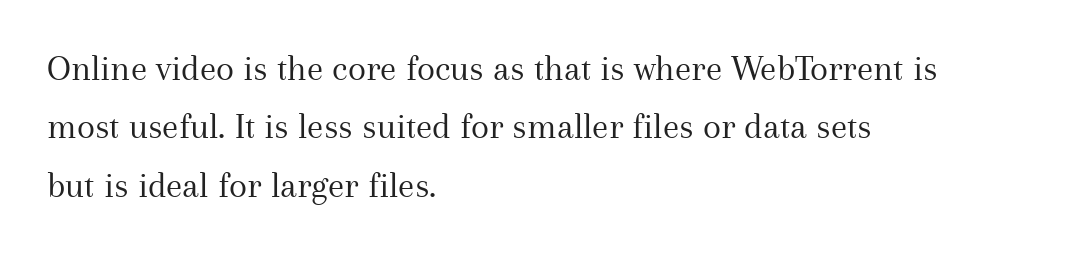
This sample has the flowing, uneven cadence of proportional lettering. Line beginnings align vertically; line endings do not. This is serif lettering, the kind often seen in printed books. The baseline area is clear. Vertically, the passage feels balanced, rows spaced as you'd expect.
